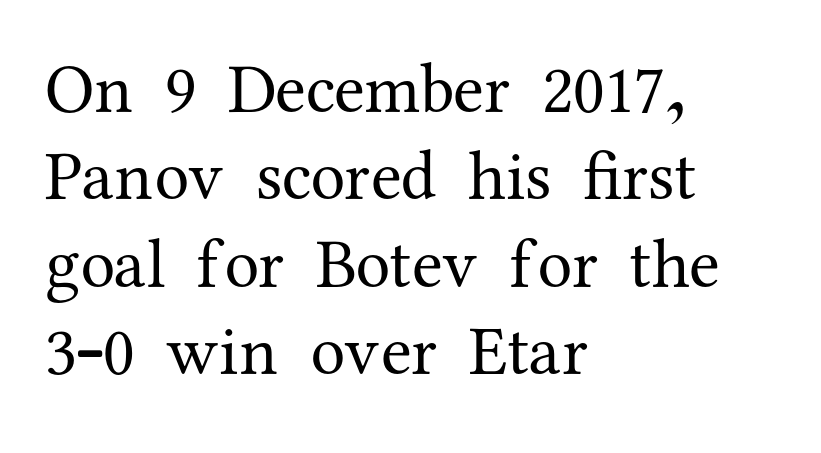
The image shows 70 px regular-weight serif type, upright; set left-aligned, normal line spacing (1.25x), normal letter spacing, not underlined; medium stroke contrast and a medium x-height.
